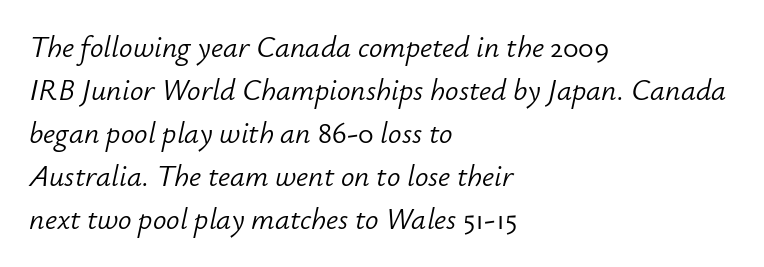
{"italic": "yes", "lean": "right", "slant_degrees": 12, "bold": "no", "weight": "light", "width": "normal", "stroke_contrast": "low", "x_height": "small", "monospaced": "no", "underline": "no", "align": "left", "line_spacing": "normal", "line_spacing_ratio": 1.43, "letter_spacing": "normal", "letter_spacing_em": 0.0, "glyph_px": 30}
